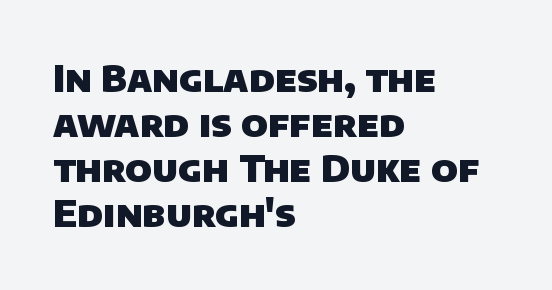
{"serif": "no", "bold": "yes", "weight": "heavy", "width": "normal", "stroke_contrast": "low", "x_height": "large", "monospaced": "no", "underline": "no", "align": "left", "line_spacing_ratio": 1.22, "letter_spacing": "normal", "letter_spacing_em": 0.0, "glyph_px": 37}
